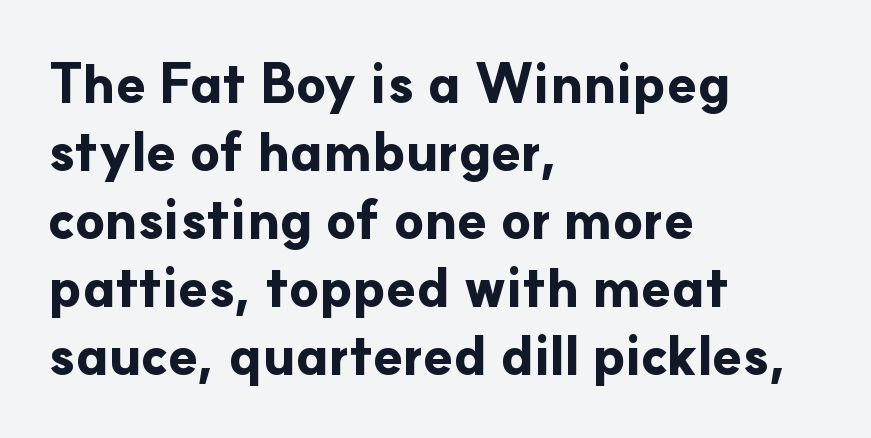
The lettering holds an erect, upright posture throughout. Strokes here are thick enough to call this a true bold. The face used here is rendered with its standard letterfit. Is this a sans? Yes — the strokes have no serifs.
